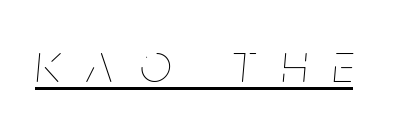
Q: Is the text bold? A: No.
Q: Is the text italic (slanted)? A: Yes, it leans right by about 5 degrees.
Q: Is the text underlined? A: Yes.
Q: Is the spacing between letters normal or unusually wide? A: Unusually wide.
Q: Width (condensed, normal, or wide)? A: Condensed.
Q: Stroke contrast? A: Low.
Q: x-height? A: Large.
Q: Monospaced? A: No.
